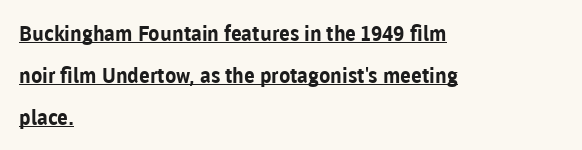
In CSS terms this would be text-align: left. The line-height multiplier appears high, well above default. On the weight axis this lands at bold, roughly 700. Tracking here is standard; glyphs follow each other at the usual distance.
